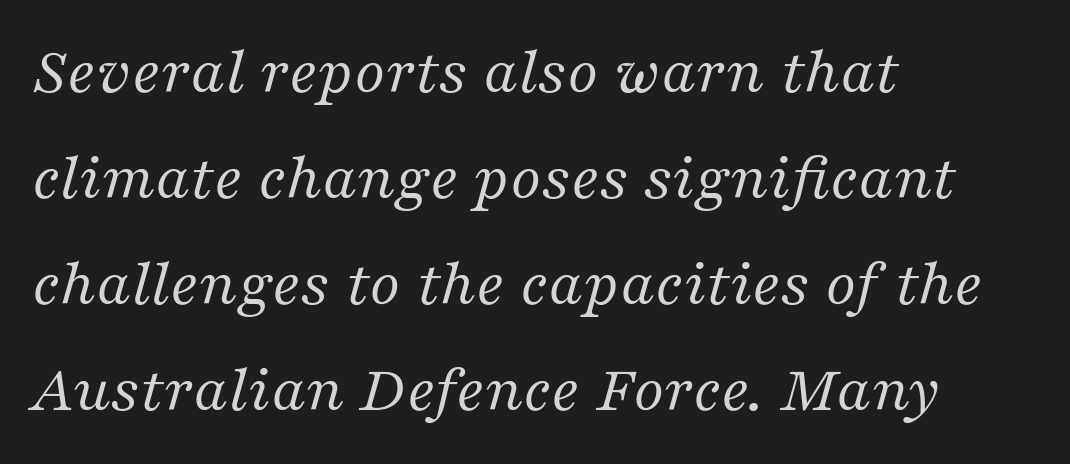
Q: Is the text bold? A: No.
Q: Is the text italic (slanted)? A: Yes, it leans right by about 16 degrees.
Q: Is the typeface a serif or a sans-serif typeface? A: Serif.
Q: Is the text underlined? A: No.
Q: How is the paragraph aligned? A: Left-aligned.
Q: Is the spacing between letters normal or unusually wide? A: Normal.
Q: Is the spacing between lines tight, normal or loose? A: Normal.
Q: Width (condensed, normal, or wide)? A: Normal.
Q: Stroke contrast? A: Medium.
Q: x-height? A: Medium.
Q: Monospaced? A: No.
